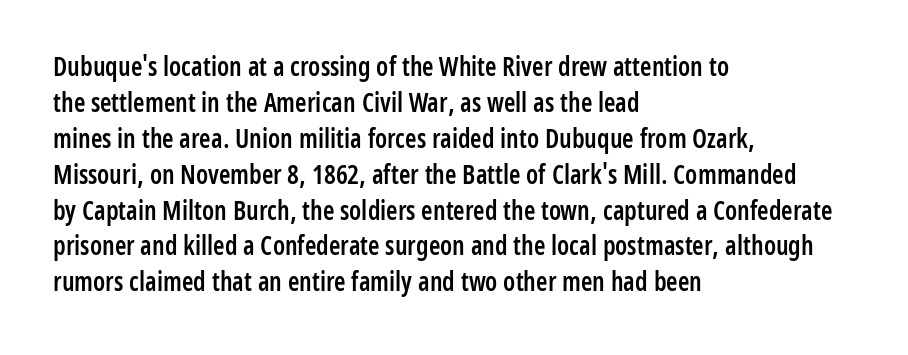
Q: Is the text bold? A: Semi-bold.
Q: Is the text italic (slanted)? A: No, it is upright.
Q: Is the text underlined? A: No.
Q: How is the paragraph aligned? A: Left-aligned.
Q: Is the spacing between letters normal or unusually wide? A: Normal.
Q: Is the spacing between lines tight, normal or loose? A: Normal.
